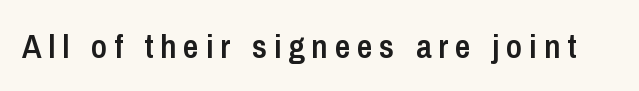
{"serif": "no", "italic": "no", "bold": "semi", "weight": "semibold", "width": "condensed", "stroke_contrast": "low", "x_height": "medium", "monospaced": "no", "underline": "no", "letter_spacing": "wide", "letter_spacing_em": 0.2, "glyph_px": 34}
